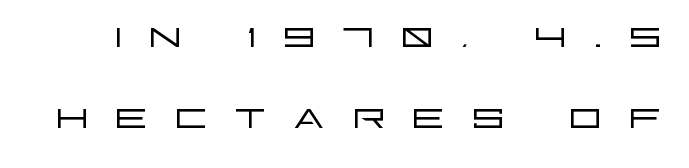
The image shows 53 px light, wide sans-serif type, upright; set normal line spacing (1.53x), unusually wide letter spacing (+0.45 em), not underlined; low stroke contrast and a large x-height.
